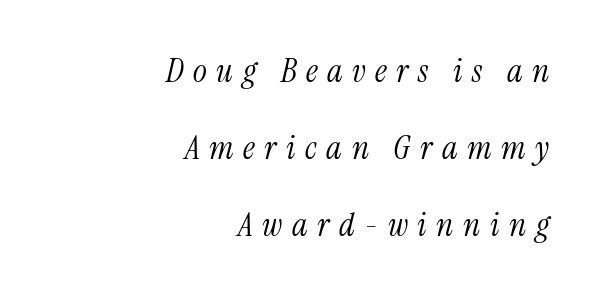
Q: Is the text bold? A: No.
Q: Is the text italic (slanted)? A: Yes, it leans right by about 13 degrees.
Q: Is the typeface a serif or a sans-serif typeface? A: Serif.
Q: Is the text underlined? A: No.
Q: How is the paragraph aligned? A: Right-aligned.
Q: Is the spacing between letters normal or unusually wide? A: Unusually wide.
Q: Is the spacing between lines tight, normal or loose? A: Loose.
Q: Width (condensed, normal, or wide)? A: Condensed.
Q: Stroke contrast? A: Medium.
Q: x-height? A: Medium.
Q: Monospaced? A: No.
